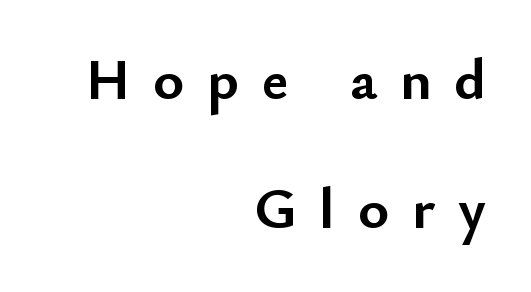
You could not count columns in this text — the font is proportionally spaced. A typesetter would call this heavily tracked-out type. Look at the bottom of the vertical strokes: they stop flat, with no serifs. Check under the words: just untouched page. The lines are spread far apart with generous leading. These lines carry a lot of weight — the face is fully bold.
